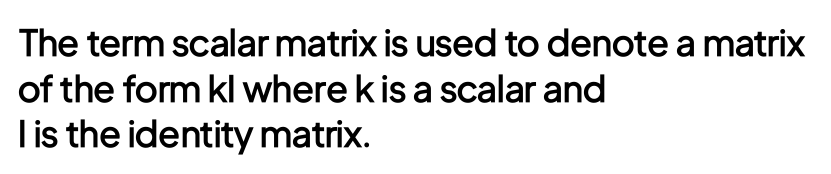
Q: Is the text bold? A: Semi-bold.
Q: Is the text italic (slanted)? A: No, it is upright.
Q: Is the typeface a serif or a sans-serif typeface? A: Sans-serif.
Q: Is the text underlined? A: No.
Q: How is the paragraph aligned? A: Left-aligned.
Q: Is the spacing between letters normal or unusually wide? A: Normal.
Q: Is the spacing between lines tight, normal or loose? A: Normal.
Q: Width (condensed, normal, or wide)? A: Condensed.
Q: Stroke contrast? A: Low.
Q: x-height? A: Medium.
Q: Monospaced? A: No.
